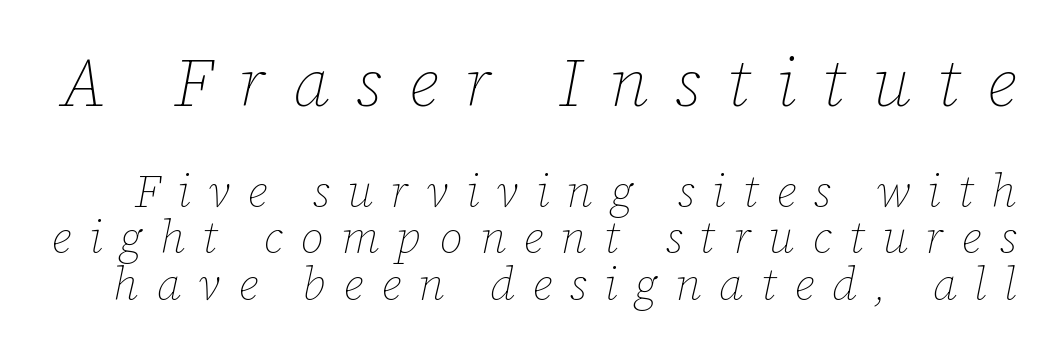
Descenders hang freely into open space. Vertical stems look standard width or narrower in stroke. The face used here is proportionally spaced, like ordinary book or web type. These lines huddle together more closely than default settings would place them. Is the letter spacing exaggerated? Yes — the characters are pushed far apart. Two sizes are in play, and the larger belongs to the first block.
